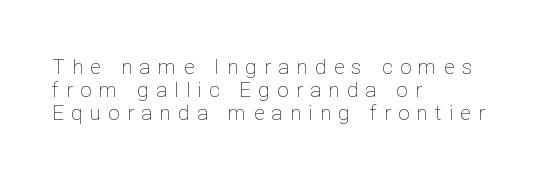
The image shows 21 px text type, upright; set left-aligned, tight line spacing (1.09x), unusually wide letter spacing (+0.34 em), not underlined.
